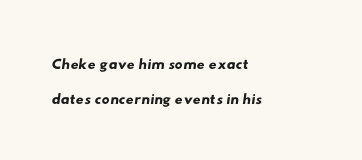
{"underline": "no", "align": "left", "line_spacing": "normal", "line_spacing_ratio": 1.59, "letter_spacing": "normal", "letter_spacing_em": 0.0, "glyph_px": 22}
